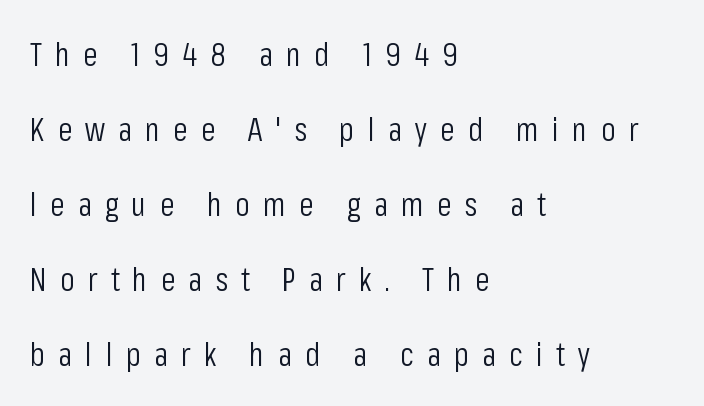
The image shows 33 px light, condensed sans-serif type, upright; set left-aligned, loose line spacing (2.27x), unusually wide letter spacing (+0.4 em), not underlined; low stroke contrast and a medium x-height.
